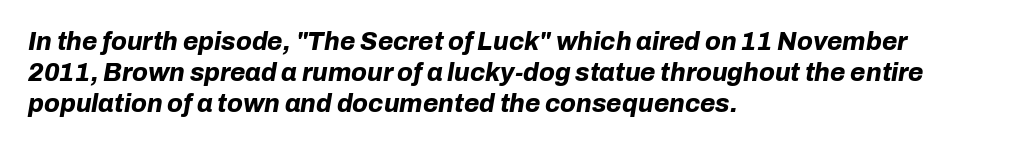
Q: Is the text bold? A: Yes.
Q: Is the text italic (slanted)? A: Yes, it leans right by about 10 degrees.
Q: Is the text underlined? A: No.
Q: How is the paragraph aligned? A: Left-aligned.
Q: Is the spacing between letters normal or unusually wide? A: Normal.
